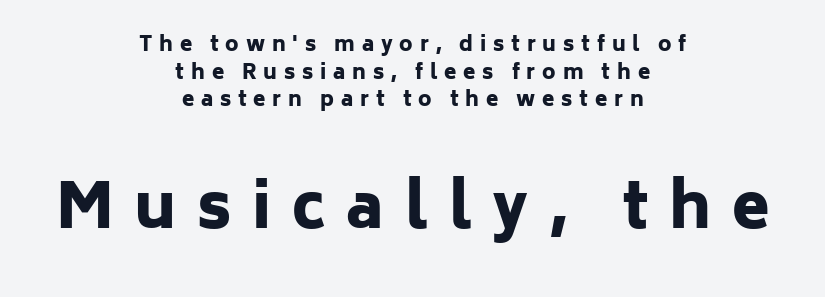
Q: Is the text bold? A: Yes.
Q: Is the text italic (slanted)? A: No, it is upright.
Q: Is the typeface a serif or a sans-serif typeface? A: Sans-serif.
Q: Is the text underlined? A: No.
Q: How is the paragraph aligned? A: Centered.
Q: Is the spacing between letters normal or unusually wide? A: Unusually wide.
Q: Is the spacing between lines tight, normal or loose? A: Normal.
Q: Which block of text is set in a larger size, the first (top) or the second (bottom)? A: The second (bottom) one.
Q: Width (condensed, normal, or wide)? A: Normal.
Q: Stroke contrast? A: Low.
Q: x-height? A: Medium.
Q: Monospaced? A: No.
